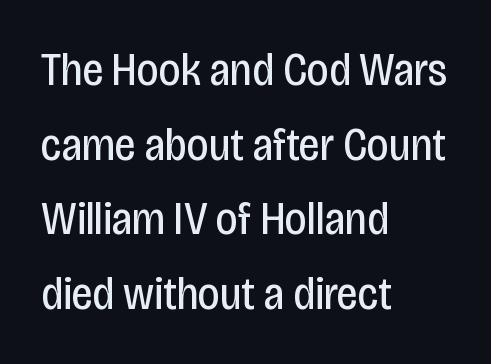
{"serif": "no", "italic": "no", "bold": "no", "weight": "regular", "width": "condensed", "stroke_contrast": "low", "x_height": "large", "monospaced": "no", "underline": "no", "align": "left", "line_spacing": "normal", "line_spacing_ratio": 1.59, "letter_spacing": "normal", "letter_spacing_em": 0.0, "glyph_px": 47}
